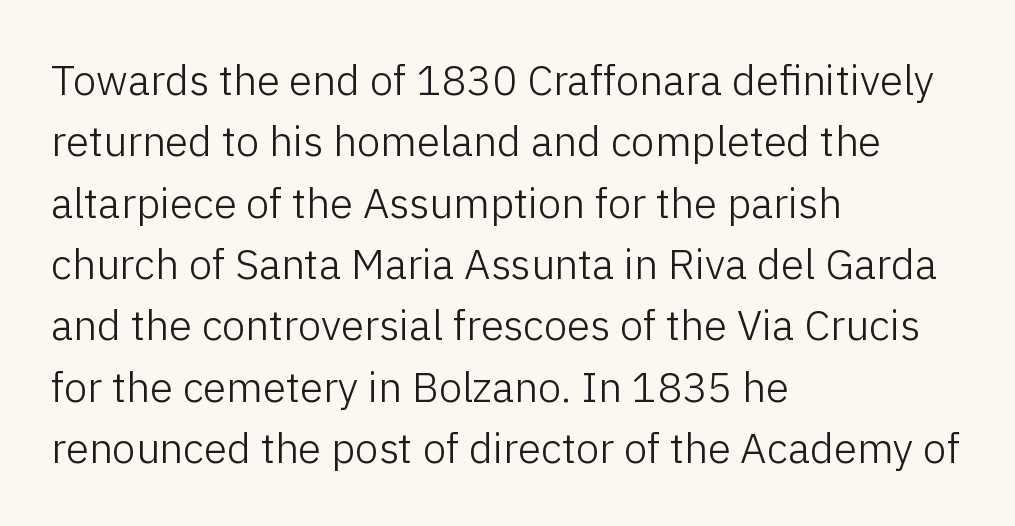
Q: Is the text bold? A: No.
Q: Is the text italic (slanted)? A: No, it is upright.
Q: Is the typeface a serif or a sans-serif typeface? A: Sans-serif.
Q: Is the text underlined? A: No.
Q: How is the paragraph aligned? A: Left-aligned.
Q: Is the spacing between letters normal or unusually wide? A: Normal.
Q: Is the spacing between lines tight, normal or loose? A: Normal.
Q: Width (condensed, normal, or wide)? A: Normal.
Q: Stroke contrast? A: Low.
Q: x-height? A: Medium.
Q: Monospaced? A: No.
